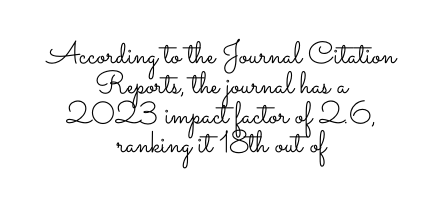
These lines stack symmetrically, like a column narrowing and widening about its center. Each stroke keeps to a modest, everyday thickness or less. How are the letters spaced? Ordinarily, with no added tracking. Think of a printed novel: that variable character pitch is what you see here.
